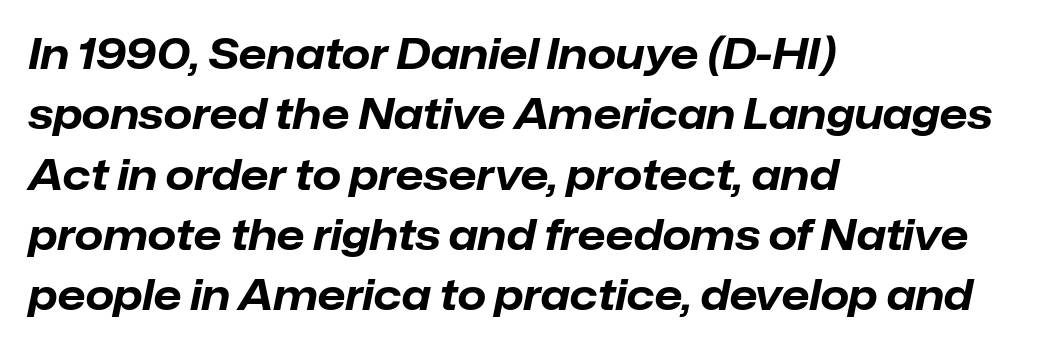
The image shows 41 px bold type, italic (leaning right); set left-aligned, normal line spacing (1.47x), normal letter spacing, not underlined; low stroke contrast and a medium x-height.
